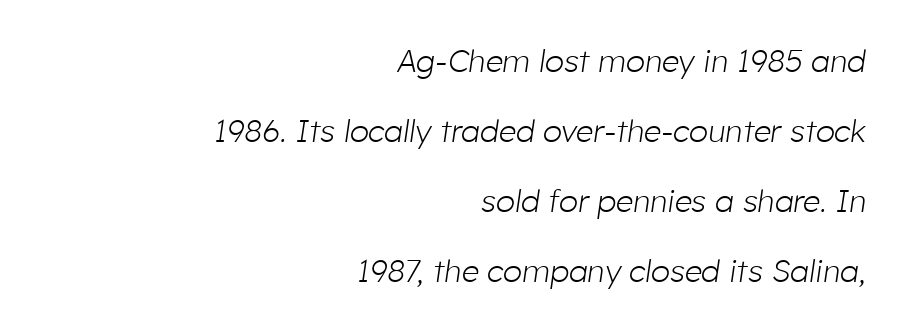
The image shows 31 px light type, italic (leaning right); set right-aligned, loose line spacing (2.26x), normal letter spacing, not underlined; low stroke contrast and a medium x-height.
